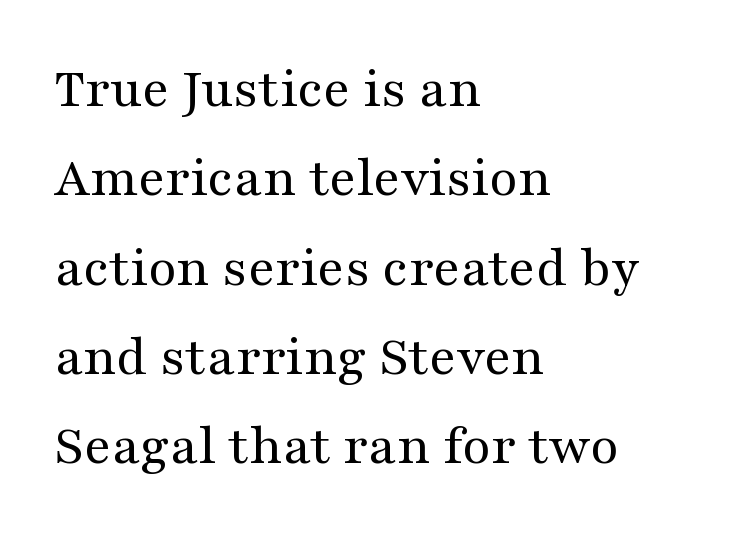
The image shows 58 px regular-weight, wide serif type, upright; set left-aligned, normal line spacing (1.54x), normal letter spacing, not underlined; medium stroke contrast and a medium x-height.
